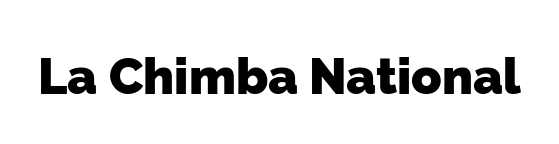
{"serif": "no", "bold": "yes", "weight": "heavy", "width": "normal", "stroke_contrast": "low", "x_height": "medium", "monospaced": "no", "underline": "no", "letter_spacing": "normal", "letter_spacing_em": 0.0, "glyph_px": 50}
